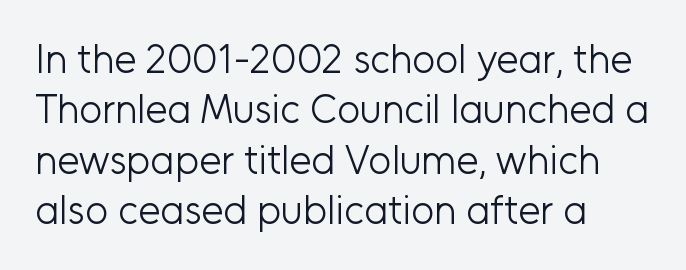
Q: Is the text bold? A: No.
Q: Is the text italic (slanted)? A: No, it is upright.
Q: Is the typeface a serif or a sans-serif typeface? A: Sans-serif.
Q: Is the text underlined? A: No.
Q: How is the paragraph aligned? A: Left-aligned.
Q: Is the spacing between letters normal or unusually wide? A: Normal.
Q: Is the spacing between lines tight, normal or loose? A: Normal.
Q: Width (condensed, normal, or wide)? A: Normal.
Q: Stroke contrast? A: Low.
Q: x-height? A: Medium.
Q: Monospaced? A: No.
